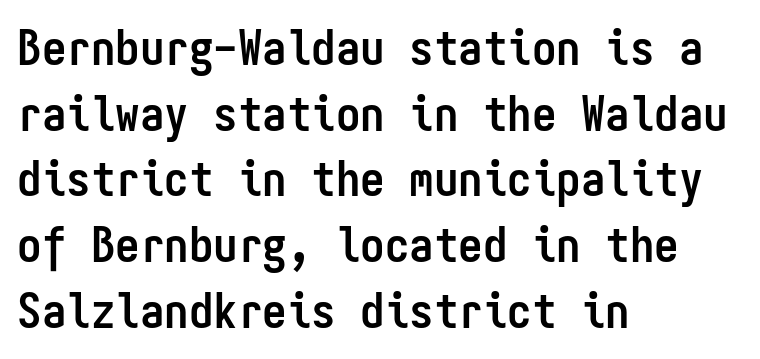
{"serif": "no", "italic": "no", "bold": "yes", "weight": "semibold", "width": "condensed", "stroke_contrast": "low", "x_height": "medium", "monospaced": "yes", "underline": "no", "align": "left", "line_spacing": "normal", "line_spacing_ratio": 1.34, "letter_spacing": "normal", "letter_spacing_em": 0.0, "glyph_px": 49}
